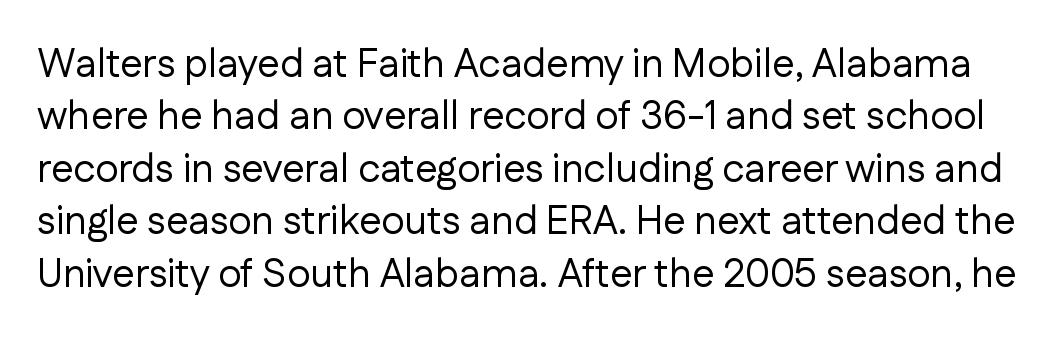
Lines of text with bare space underneath. A typesetter would call this proportional, since set widths differ per character. Ink coverage per letter is moderate at most. Default kerning and tracking; the words read as compact shapes.
